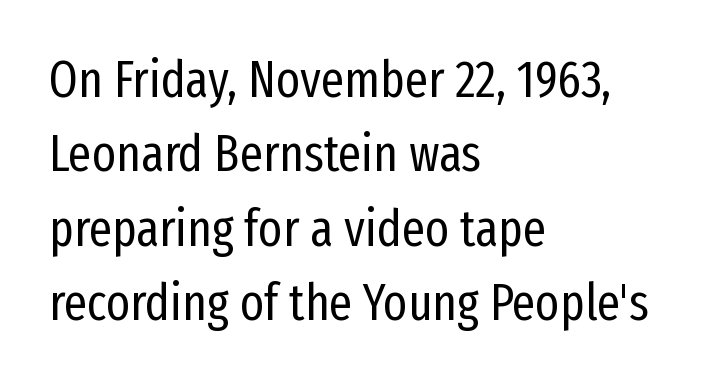
Q: Is the text bold? A: No.
Q: Is the text italic (slanted)? A: No, it is upright.
Q: Is the typeface a serif or a sans-serif typeface? A: Sans-serif.
Q: Is the text underlined? A: No.
Q: How is the paragraph aligned? A: Left-aligned.
Q: Is the spacing between letters normal or unusually wide? A: Normal.
Q: Is the spacing between lines tight, normal or loose? A: Normal.
Q: Width (condensed, normal, or wide)? A: Condensed.
Q: Stroke contrast? A: Low.
Q: x-height? A: Medium.
Q: Monospaced? A: No.
